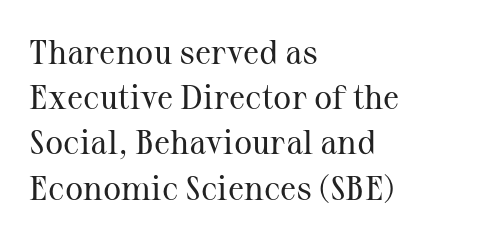
Q: Is the text bold? A: No.
Q: Is the text italic (slanted)? A: No, it is upright.
Q: Is the typeface a serif or a sans-serif typeface? A: Serif.
Q: Is the text underlined? A: No.
Q: How is the paragraph aligned? A: Left-aligned.
Q: Is the spacing between letters normal or unusually wide? A: Normal.
Q: Is the spacing between lines tight, normal or loose? A: Normal.
Q: Width (condensed, normal, or wide)? A: Normal.
Q: Stroke contrast? A: Medium.
Q: x-height? A: Medium.
Q: Monospaced? A: No.
